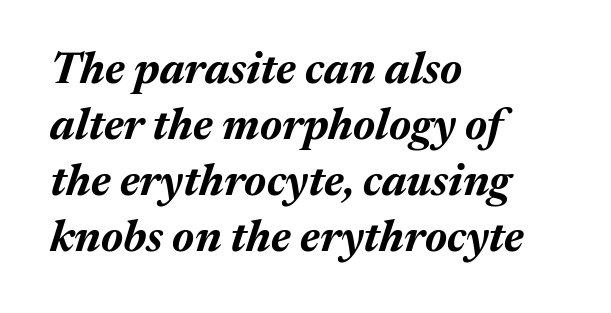
Q: Is the text bold? A: Yes.
Q: Is the text italic (slanted)? A: Yes, it leans right by about 17 degrees.
Q: Is the text underlined? A: No.
Q: How is the paragraph aligned? A: Left-aligned.
Q: Is the spacing between letters normal or unusually wide? A: Normal.
Q: Is the spacing between lines tight, normal or loose? A: Normal.
Q: Width (condensed, normal, or wide)? A: Normal.
Q: Stroke contrast? A: Medium.
Q: x-height? A: Medium.
Q: Monospaced? A: No.
